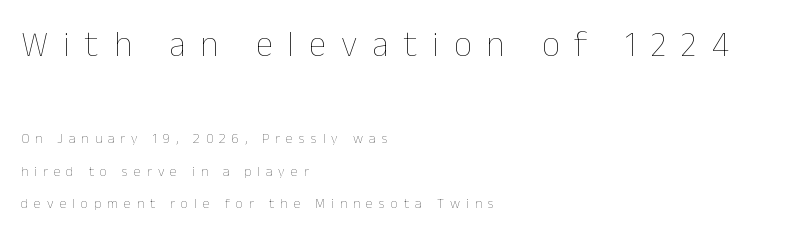
The image shows 35 px thin type, upright; set left-aligned, loose line spacing (2.3x), unusually wide letter spacing (+0.43 em), not underlined; the first (top) block is 2.5x larger; low stroke contrast and a medium x-height.
